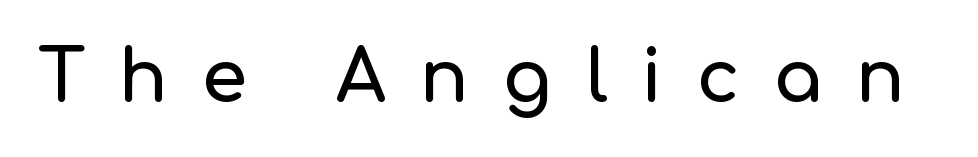
{"serif": "no", "italic": "no", "width": "normal", "stroke_contrast": "low", "x_height": "medium", "monospaced": "no", "underline": "no", "letter_spacing": "wide", "letter_spacing_em": 0.47, "glyph_px": 72}
